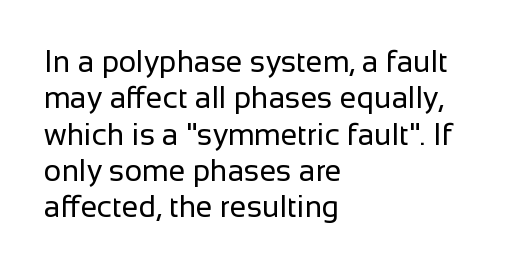
The image shows 30 px regular-weight sans-serif type, upright; set left-aligned, line spacing 1.21x, normal letter spacing, not underlined; low stroke contrast and a medium x-height.
